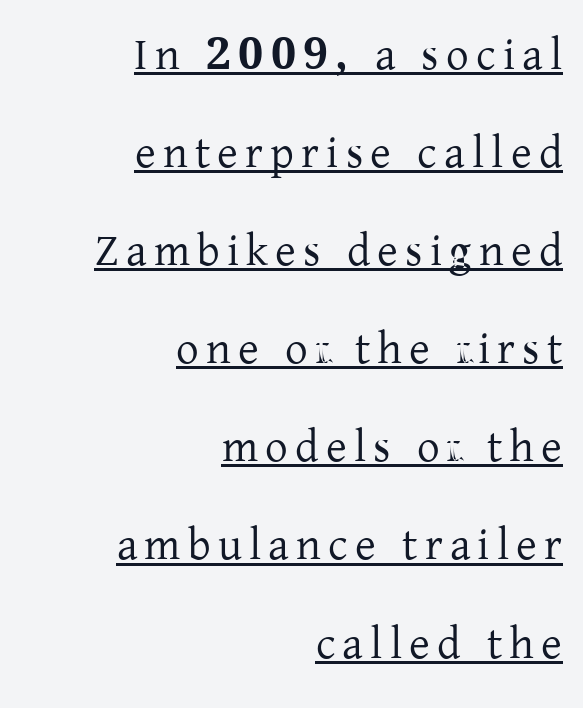
The image shows 45 px serif type, upright; set right-aligned, loose line spacing (2.18x), underlined; low stroke contrast and a medium x-height.
